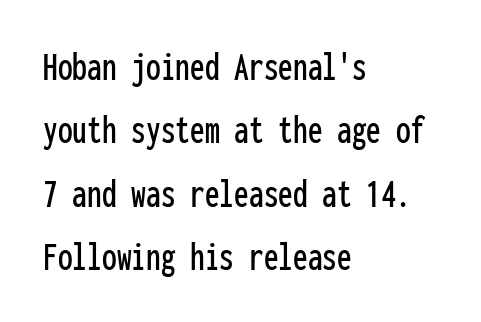
{"serif": "no", "italic": "no", "width": "condensed", "stroke_contrast": "low", "x_height": "medium", "monospaced": "yes", "underline": "no", "align": "left", "line_spacing": "normal", "line_spacing_ratio": 1.51, "letter_spacing": "normal", "letter_spacing_em": 0.0, "glyph_px": 42}
